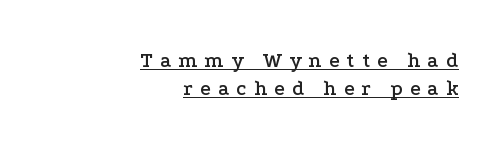
The image shows 21 px text type, upright; set right-aligned, normal line spacing (1.33x), unusually wide letter spacing (+0.34 em), underlined.
